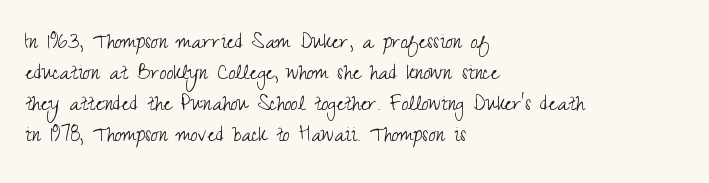
{"italic": "no", "bold": "no", "underline": "no", "align": "left", "line_spacing_ratio": 1.24, "letter_spacing": "normal", "letter_spacing_em": 0.0, "glyph_px": 25}
